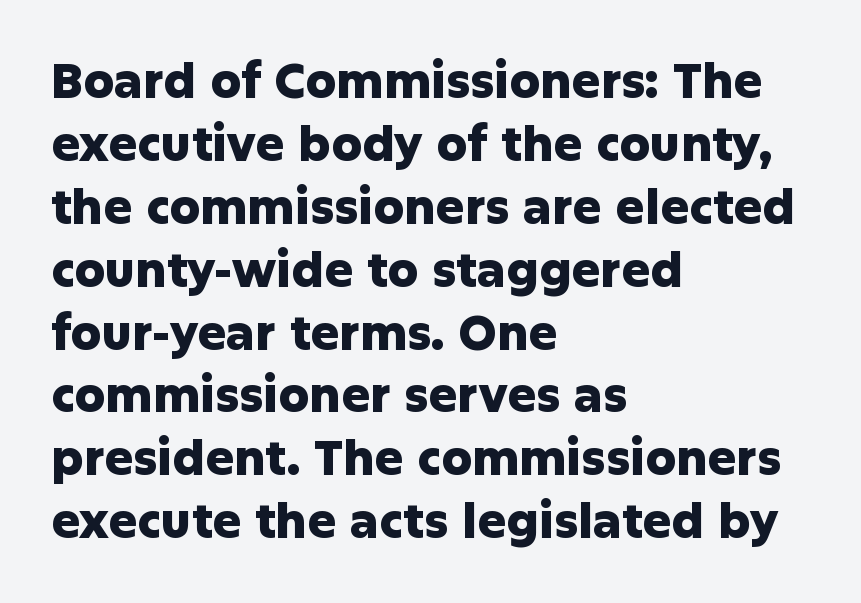
{"serif": "no", "italic": "no", "bold": "yes", "weight": "heavy", "width": "normal", "stroke_contrast": "low", "x_height": "medium", "monospaced": "no", "underline": "no", "align": "left", "line_spacing": "normal", "line_spacing_ratio": 1.31, "letter_spacing": "normal", "letter_spacing_em": 0.0, "glyph_px": 48}
